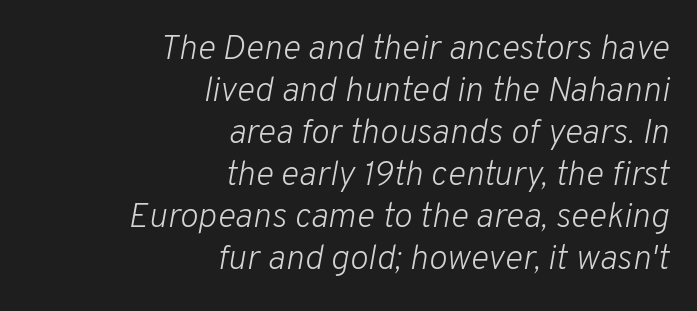
A light-to-regular cut is what we see here. The font's italic variant was chosen for this text. Compared with a flush-left layout, this one pins lines to the opposite, right side. Each letter keeps its own natural width here, so spacing adapts to shape.
